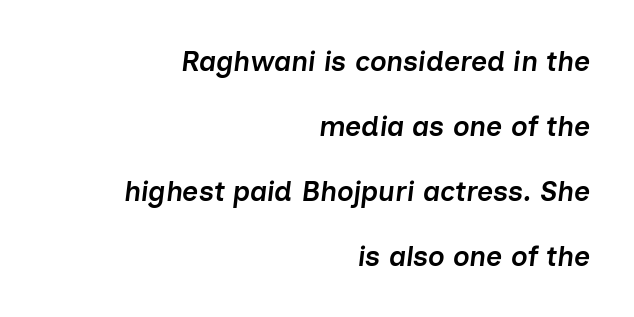
Q: Is the text bold? A: Semi-bold.
Q: Is the text italic (slanted)? A: Yes, it leans right by about 7 degrees.
Q: Is the text underlined? A: No.
Q: How is the paragraph aligned? A: Right-aligned.
Q: Is the spacing between letters normal or unusually wide? A: Normal.
Q: Is the spacing between lines tight, normal or loose? A: Loose.
Q: Width (condensed, normal, or wide)? A: Normal.
Q: Stroke contrast? A: Low.
Q: x-height? A: Medium.
Q: Monospaced? A: No.
